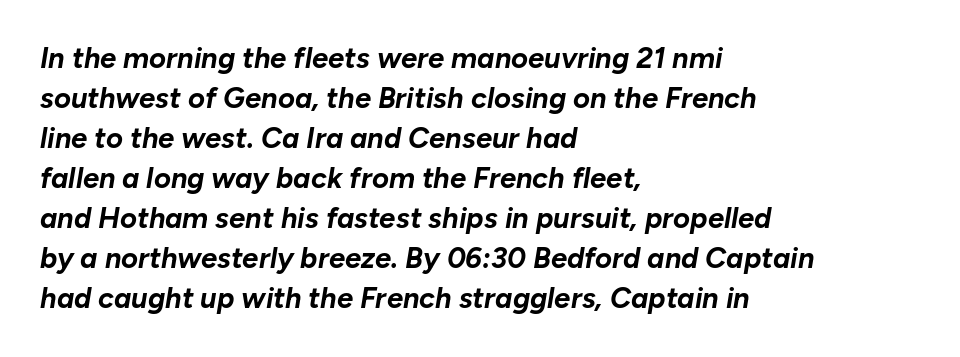
The image shows 29 px bold type, italic (leaning right); set left-aligned, normal line spacing (1.38x), normal letter spacing, not underlined; low stroke contrast and a medium x-height.
